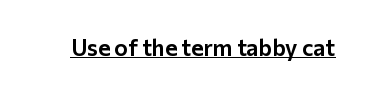
You can see a thin bar hugging the bottom of the glyphs. This rendering leaves character spacing at its baseline value. Style check: upright.
